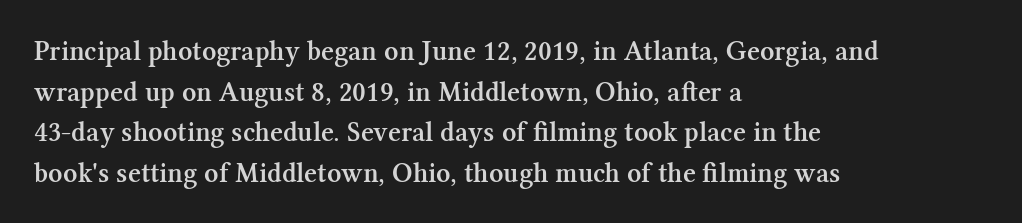
The image shows 28 px semibold serif type, upright; set left-aligned, normal line spacing (1.45x), normal letter spacing, not underlined; medium stroke contrast and a medium x-height.
